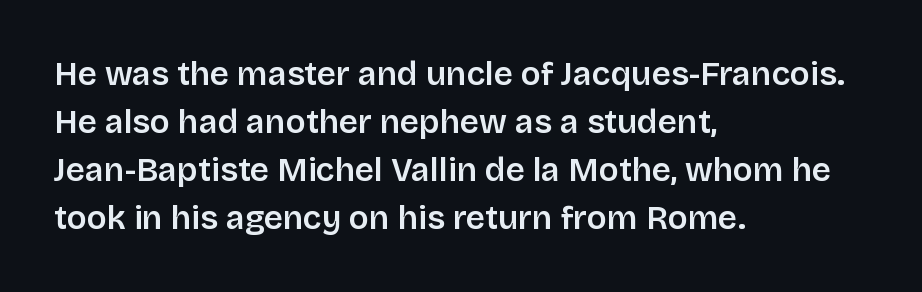
{"serif": "no", "italic": "no", "bold": "semi", "weight": "semibold", "width": "normal", "stroke_contrast": "low", "x_height": "large", "monospaced": "no", "underline": "no", "align": "left", "line_spacing": "normal", "line_spacing_ratio": 1.45, "letter_spacing": "normal", "letter_spacing_em": 0.0, "glyph_px": 33}
